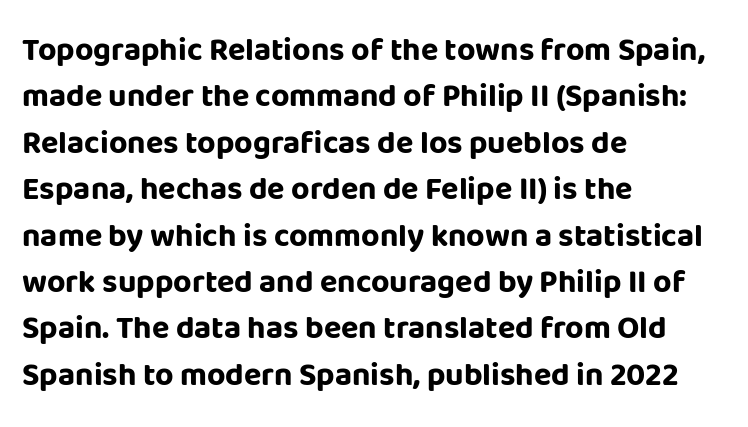
{"serif": "no", "italic": "no", "bold": "yes", "weight": "bold", "width": "normal", "stroke_contrast": "low", "x_height": "large", "monospaced": "no", "underline": "no", "align": "left", "line_spacing": "normal", "line_spacing_ratio": 1.45, "letter_spacing": "normal", "letter_spacing_em": 0.0, "glyph_px": 32}
